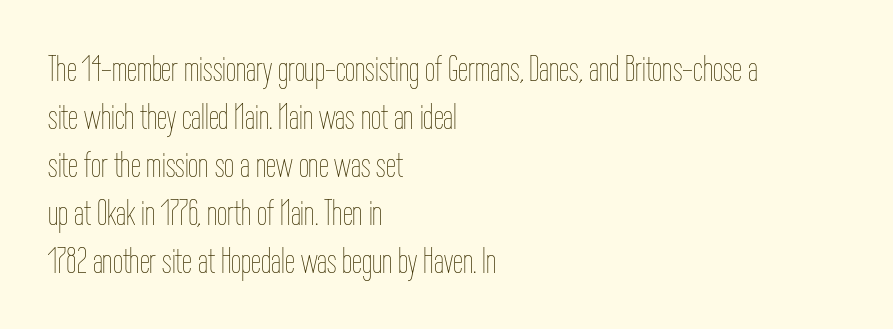
This is roman type, the default non-slanted kind. This sample is left-justified, so line endings fall wherever the words run out. Underlining? Definitely not there. Here the glyphs are tracked normally, forming tight word shapes. The leading is moderate, giving the passage an even texture. You could not count columns in this text — the font is proportionally spaced.
